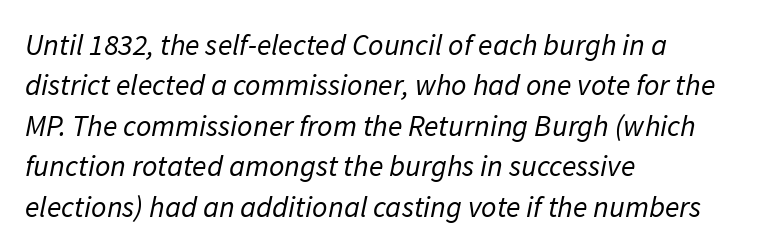
I'd call this a sans setting — the letters go barefoot. Layout note: lines flush left. Spacing verdict: proportional, widths tailored to each character. The letterforms sit shoulder to shoulder at normal distance. A normal amount of white space separates one row of letters from the next. Any mark beneath the type? The region is blank.
